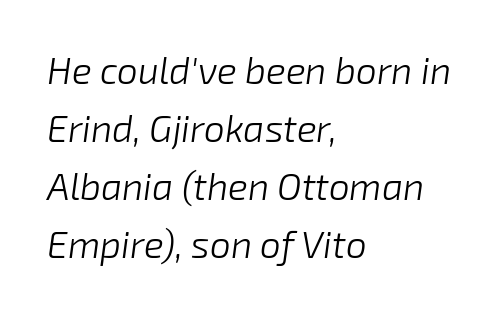
{"italic": "yes", "lean": "right", "slant_degrees": 8, "bold": "no", "weight": "light", "width": "normal", "stroke_contrast": "low", "x_height": "medium", "monospaced": "no", "underline": "no", "align": "left", "line_spacing": "normal", "line_spacing_ratio": 1.57, "letter_spacing": "normal", "letter_spacing_em": 0.0, "glyph_px": 37}
